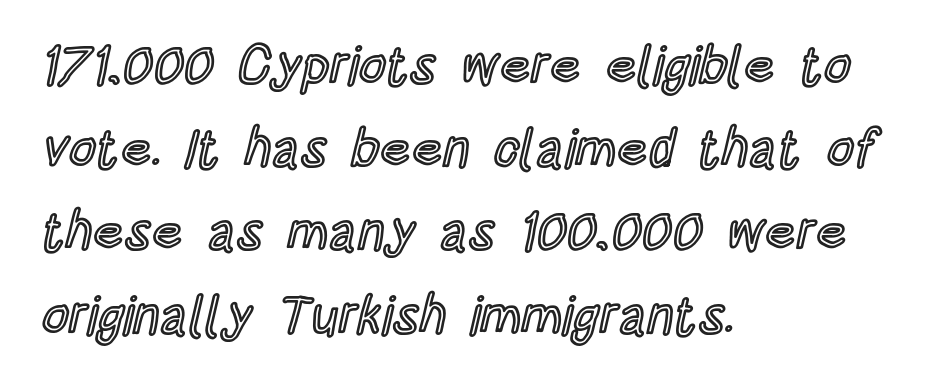
The image shows 53 px condensed type; set left-aligned, normal line spacing (1.57x), normal letter spacing, not underlined; a large x-height.
